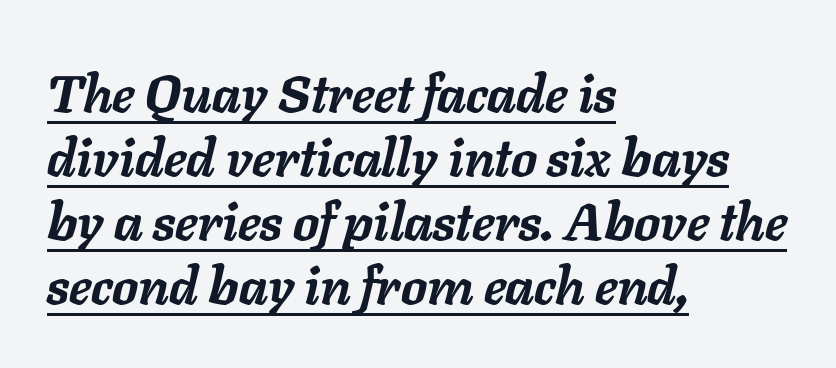
These lines are rendered in a variable-pitch font. The string is rendered with underlining switched on. It's the slanting kind of type. The rendering keeps characters at their native spacing. Stroke thickness is high; the sample reads as a true bold. Line starts are locked; line ends wander.
